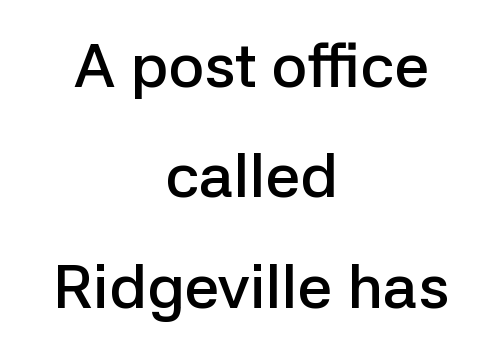
Q: Is the text bold? A: Semi-bold.
Q: Is the text italic (slanted)? A: No, it is upright.
Q: Is the typeface a serif or a sans-serif typeface? A: Sans-serif.
Q: Is the text underlined? A: No.
Q: How is the paragraph aligned? A: Centered.
Q: Is the spacing between letters normal or unusually wide? A: Normal.
Q: Width (condensed, normal, or wide)? A: Normal.
Q: Stroke contrast? A: Low.
Q: x-height? A: Medium.
Q: Monospaced? A: No.
